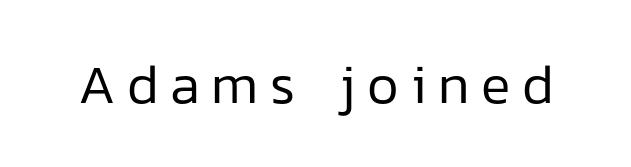
The passage shown is typed in a proportional face where columns would drift. This rendering widens character spacing well past its baseline value. A typesetter would mark this as roman, not italic. The letterforms sit at book weight or below. Descenders hang freely into open space.
